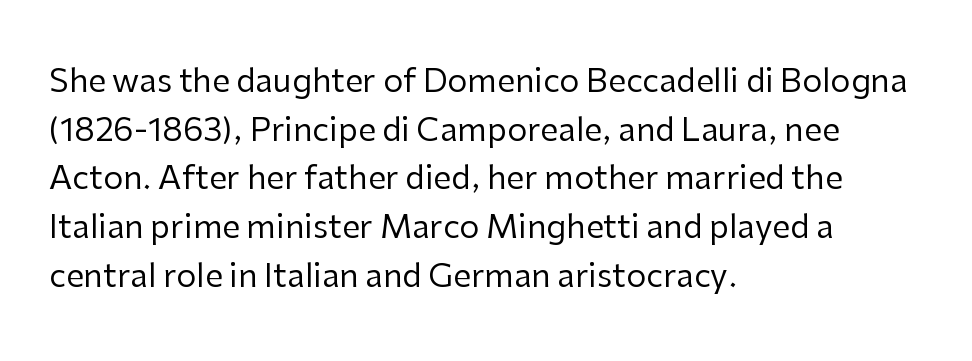
{"serif": "no", "italic": "no", "bold": "no", "weight": "regular", "width": "normal", "stroke_contrast": "low", "x_height": "medium", "monospaced": "no", "underline": "no", "align": "left", "line_spacing": "normal", "line_spacing_ratio": 1.52, "letter_spacing": "normal", "letter_spacing_em": 0.0, "glyph_px": 32}
